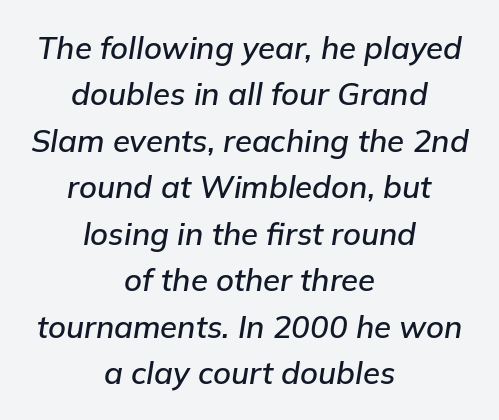
{"italic": "yes", "lean": "right", "slant_degrees": 9, "width": "normal", "stroke_contrast": "low", "x_height": "medium", "monospaced": "no", "underline": "no", "align": "center", "line_spacing": "normal", "line_spacing_ratio": 1.5, "letter_spacing": "normal", "letter_spacing_em": 0.0, "glyph_px": 31}
